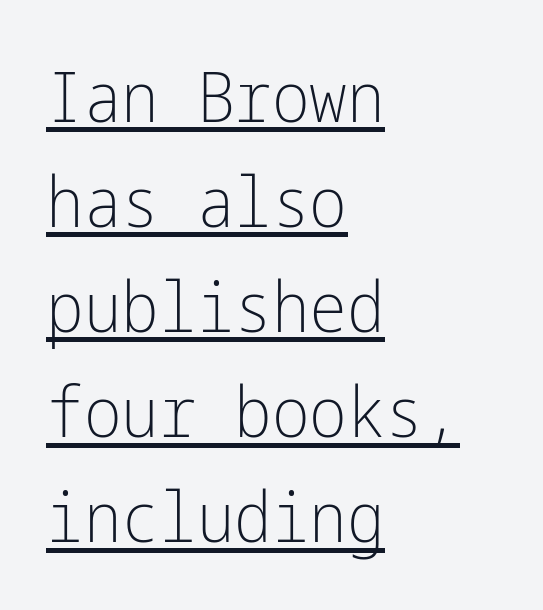
Q: Is the text bold? A: No.
Q: Is the text italic (slanted)? A: No, it is upright.
Q: Is the typeface a serif or a sans-serif typeface? A: Sans-serif.
Q: Is the text underlined? A: Yes.
Q: How is the paragraph aligned? A: Left-aligned.
Q: Is the spacing between letters normal or unusually wide? A: Normal.
Q: Is the spacing between lines tight, normal or loose? A: Normal.
Q: Width (condensed, normal, or wide)? A: Condensed.
Q: Stroke contrast? A: Low.
Q: x-height? A: Medium.
